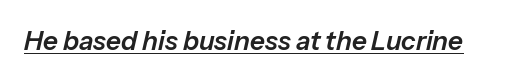
Looks like someone drew a line under every word here. How are the letters spaced? Ordinarily, with no added tracking. Looking at the ascenders, they clearly lean.
